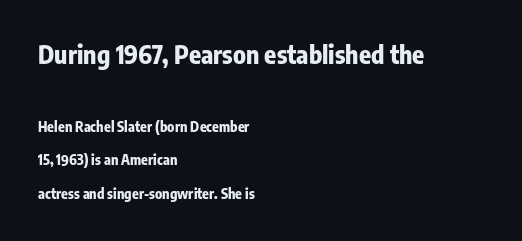
The image shows 25 px bold type, upright; set left-aligned, loose line spacing (2.37x), normal letter spacing, not underlined; the first (top) block is 1.79x larger.
